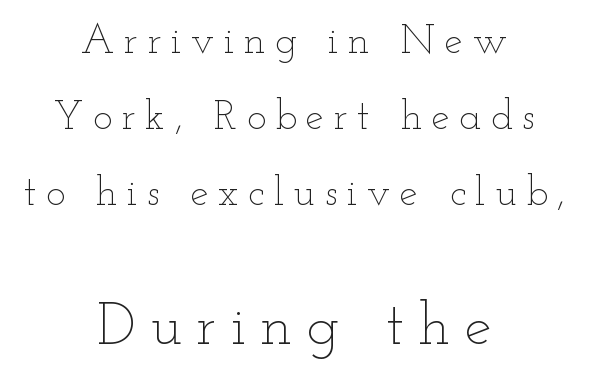
{"italic": "no", "bold": "no", "weight": "thin", "width": "wide", "stroke_contrast": "low", "x_height": "small", "monospaced": "no", "underline": "no", "align": "center", "line_spacing_ratio": 1.85, "letter_spacing": "wide", "letter_spacing_em": 0.23, "larger_block": "second", "size_ratio": 1.49, "glyph_px": 61}
